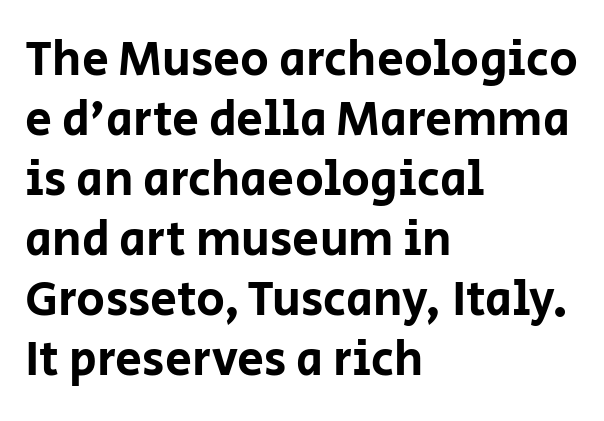
The image shows 48 px sans-serif type, upright; set left-aligned, normal line spacing (1.25x), normal letter spacing, not underlined; low stroke contrast and a large x-height.
